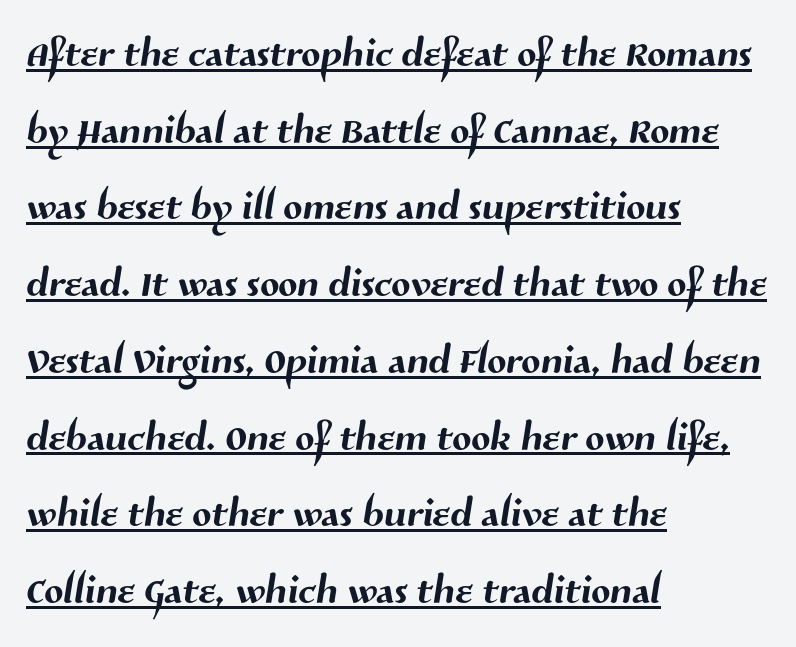
Q: Is the typeface a serif or a sans-serif typeface? A: Sans-serif.
Q: Is the text underlined? A: Yes.
Q: How is the paragraph aligned? A: Left-aligned.
Q: Is the spacing between letters normal or unusually wide? A: Normal.
Q: Is the spacing between lines tight, normal or loose? A: Normal.
Q: Width (condensed, normal, or wide)? A: Normal.
Q: Stroke contrast? A: Medium.
Q: x-height? A: Medium.
Q: Monospaced? A: No.
